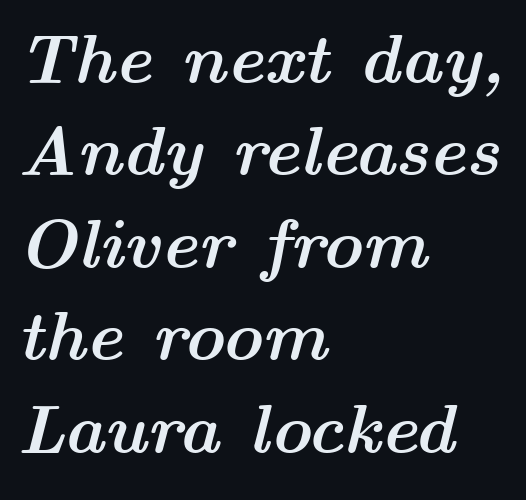
{"italic": "yes", "lean": "right", "slant_degrees": 14, "bold": "yes", "weight": "semibold", "width": "wide", "stroke_contrast": "medium", "x_height": "medium", "monospaced": "no", "underline": "no", "align": "left", "line_spacing": "normal", "line_spacing_ratio": 1.32, "letter_spacing": "normal", "letter_spacing_em": 0.0, "glyph_px": 70}
